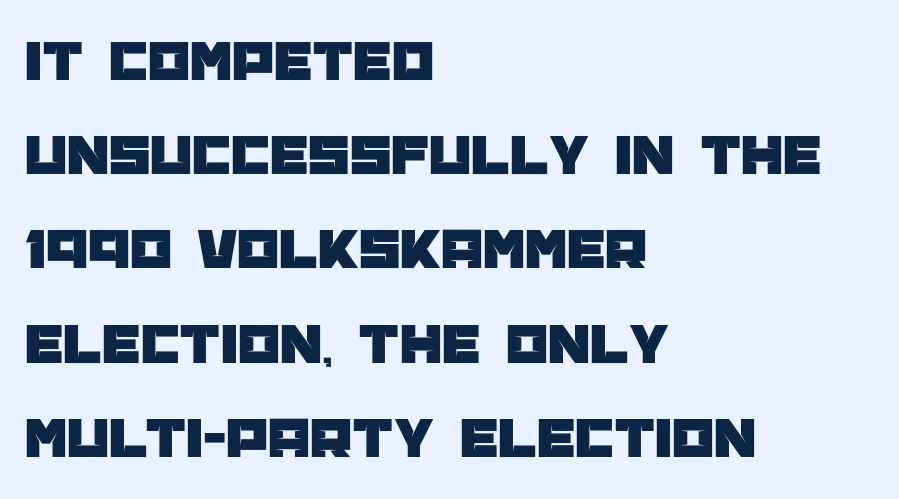
Characters follow at the spacing the type designer built in. Italic: no, the glyphs are upright roman. The space beneath each line is pristine and unruled. How would I describe the line gaps? Plain and ordinary. The font family rendered here belongs to the sans-serif group.
